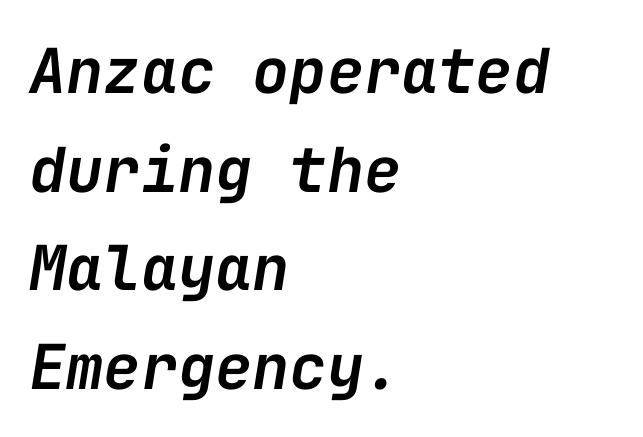
Q: Is the text bold? A: Semi-bold.
Q: Is the text italic (slanted)? A: Yes, it leans right by about 9 degrees.
Q: Is the text underlined? A: No.
Q: How is the paragraph aligned? A: Left-aligned.
Q: Is the spacing between letters normal or unusually wide? A: Normal.
Q: Is the spacing between lines tight, normal or loose? A: Normal.
Q: Width (condensed, normal, or wide)? A: Normal.
Q: Stroke contrast? A: Low.
Q: x-height? A: Medium.
Q: Monospaced? A: Yes.
